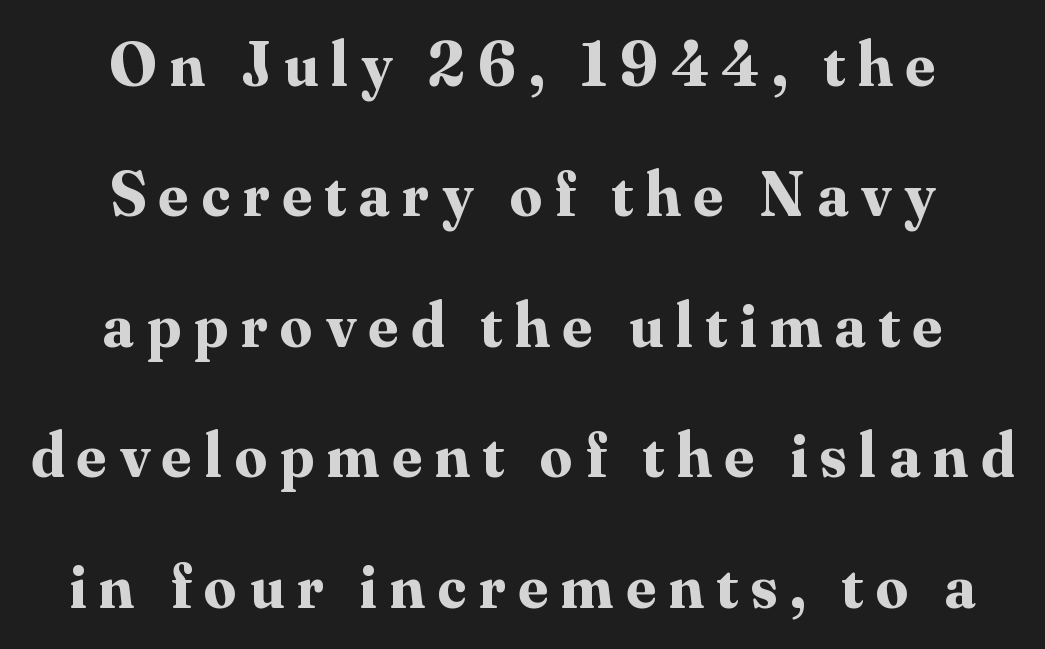
This sample has the flowing, uneven cadence of proportional lettering. Quick note: interline space is abundant. These lines are centered, leaving both edges ragged. Designer's note — italics off, roman on. A typesetter would call this heavily tracked-out type.
